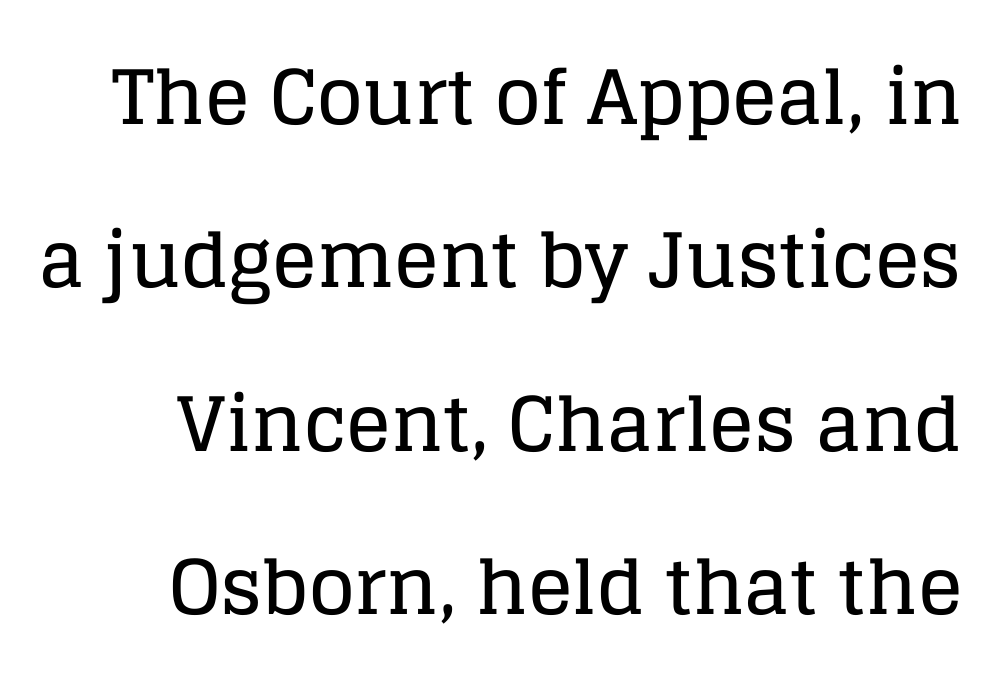
Q: Is the text italic (slanted)? A: No, it is upright.
Q: Is the typeface a serif or a sans-serif typeface? A: Serif.
Q: Is the text underlined? A: No.
Q: How is the paragraph aligned? A: Right-aligned.
Q: Is the spacing between letters normal or unusually wide? A: Normal.
Q: Is the spacing between lines tight, normal or loose? A: Loose.
Q: Width (condensed, normal, or wide)? A: Normal.
Q: Stroke contrast? A: Low.
Q: x-height? A: Large.
Q: Monospaced? A: No.
